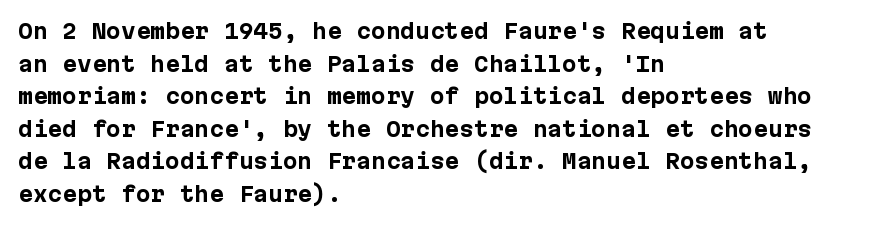
The image shows 21 px bold type, upright; set left-aligned, normal line spacing (1.55x), normal letter spacing, not underlined.
